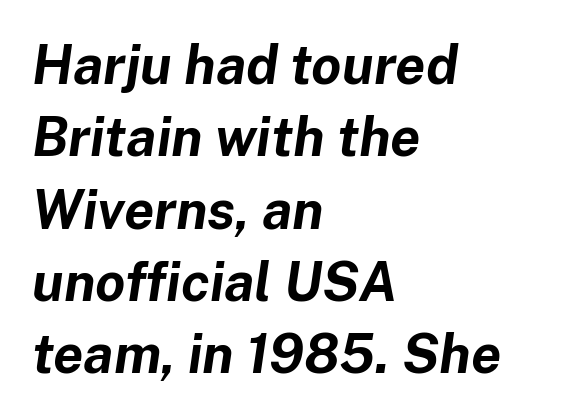
Q: Is the text bold? A: Yes.
Q: Is the text italic (slanted)? A: Yes, it leans right by about 8 degrees.
Q: Is the text underlined? A: No.
Q: How is the paragraph aligned? A: Left-aligned.
Q: Is the spacing between letters normal or unusually wide? A: Normal.
Q: Is the spacing between lines tight, normal or loose? A: Normal.
Q: Width (condensed, normal, or wide)? A: Normal.
Q: Stroke contrast? A: Low.
Q: x-height? A: Medium.
Q: Monospaced? A: No.
